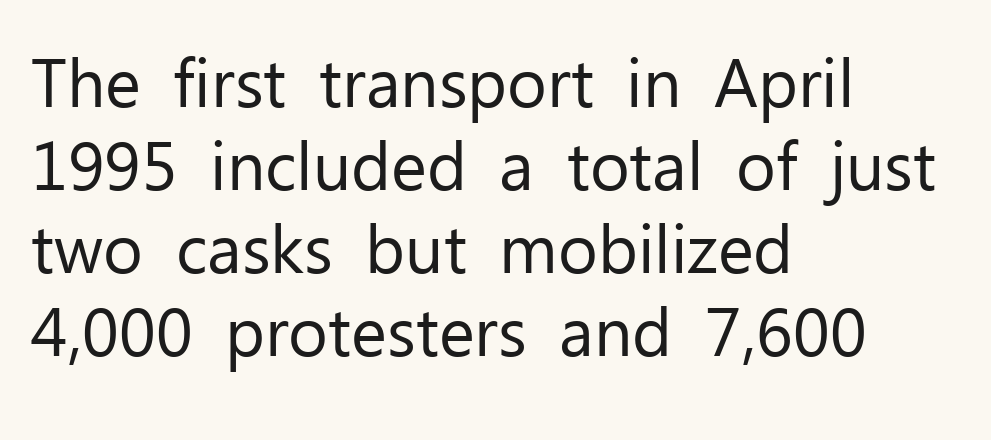
The image shows 68 px regular-weight sans-serif type, upright; set left-aligned, line spacing 1.22x, normal letter spacing, not underlined; low stroke contrast and a medium x-height.
